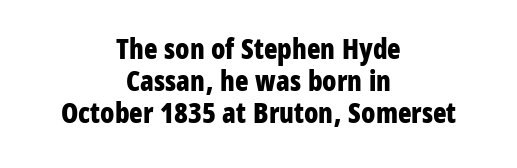
Rendered with straight, roman letterforms. Is the block centered? Yes — each line is placed symmetrically about the middle. Each letter keeps its own natural width here, so spacing adapts to shape. Decoration check: the copy has no underline. Compared with typical paragraphs, the rows here are closer together.
